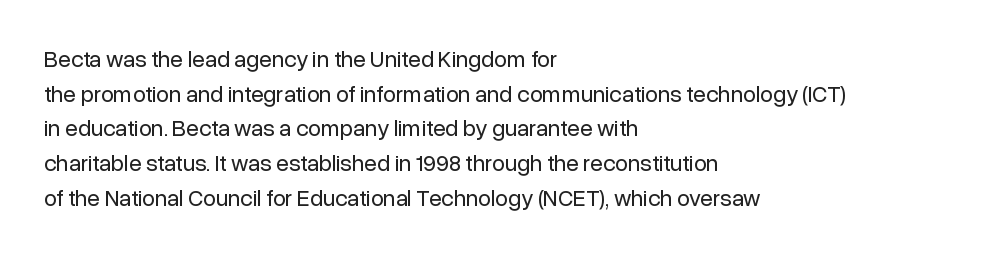
The image shows 23 px text type, upright; set left-aligned, normal line spacing (1.51x), normal letter spacing, not underlined.
